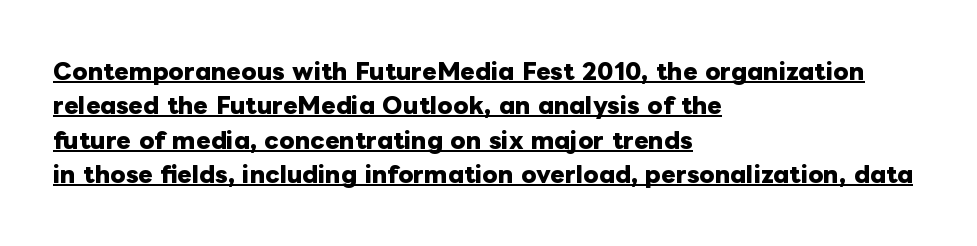
Caption: bold face, heavy strokes. You can tell it's not italic because the verticals are truly vertical. The rows are spaced the way most documents space them. This rendering leaves character spacing at its baseline value.
